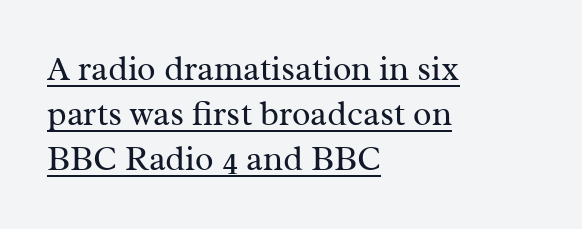
Q: Is the text bold? A: No.
Q: Is the text italic (slanted)? A: No, it is upright.
Q: Is the typeface a serif or a sans-serif typeface? A: Serif.
Q: Is the text underlined? A: Yes.
Q: How is the paragraph aligned? A: Left-aligned.
Q: Is the spacing between letters normal or unusually wide? A: Normal.
Q: Is the spacing between lines tight, normal or loose? A: Normal.
Q: Width (condensed, normal, or wide)? A: Normal.
Q: Stroke contrast? A: Medium.
Q: x-height? A: Medium.
Q: Monospaced? A: No.
